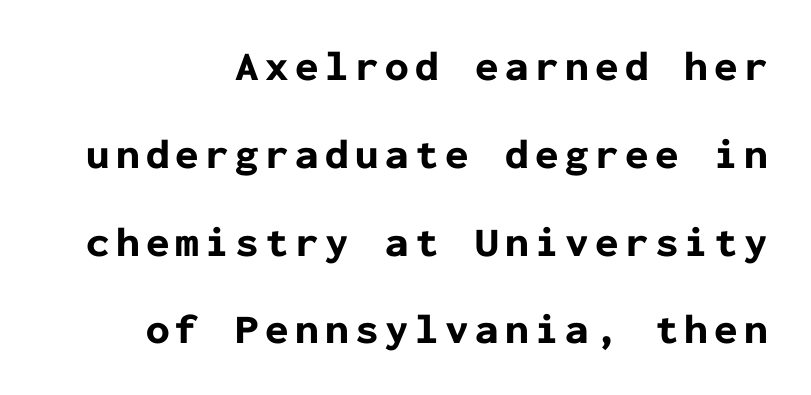
Q: Is the text bold? A: Yes.
Q: Is the text italic (slanted)? A: No, it is upright.
Q: Is the typeface a serif or a sans-serif typeface? A: Sans-serif.
Q: Is the text underlined? A: No.
Q: How is the paragraph aligned? A: Right-aligned.
Q: Is the spacing between lines tight, normal or loose? A: Loose.
Q: Width (condensed, normal, or wide)? A: Normal.
Q: Stroke contrast? A: Low.
Q: x-height? A: Medium.
Q: Monospaced? A: Yes.
